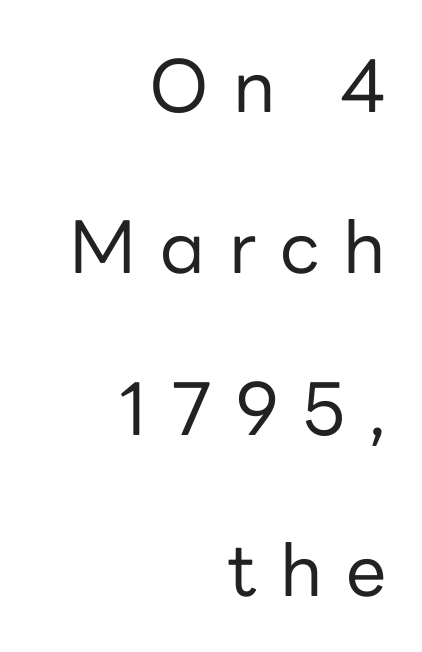
{"serif": "no", "italic": "no", "bold": "no", "weight": "regular", "width": "normal", "stroke_contrast": "low", "x_height": "medium", "monospaced": "no", "underline": "no", "align": "right", "line_spacing": "loose", "line_spacing_ratio": 2.24, "letter_spacing": "wide", "letter_spacing_em": 0.33, "glyph_px": 72}
